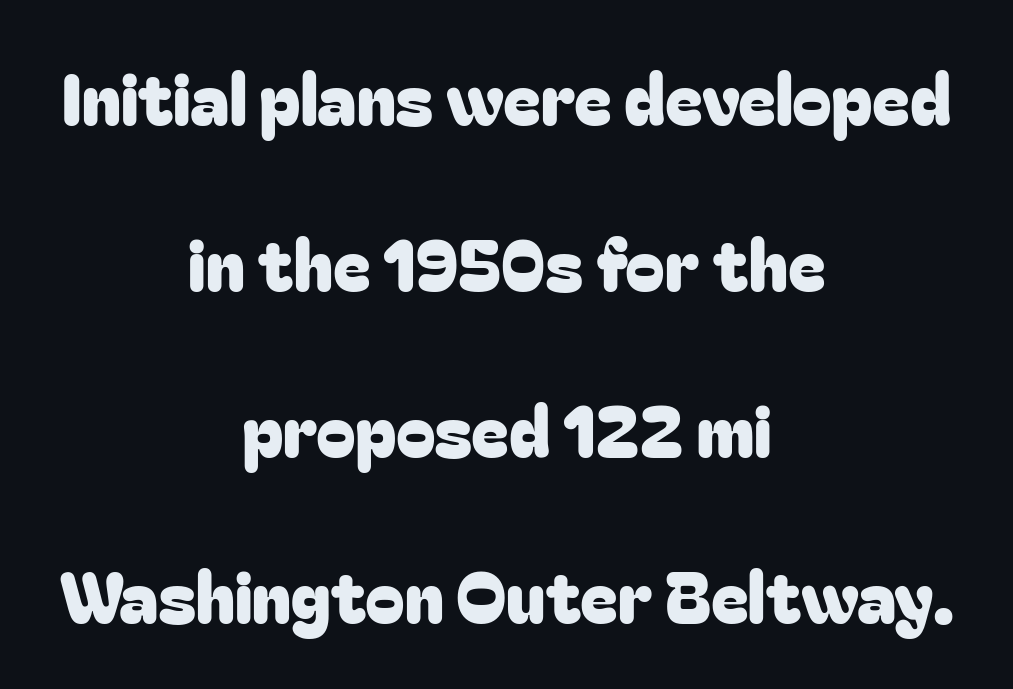
Q: Is the text italic (slanted)? A: No, it is upright.
Q: Is the typeface a serif or a sans-serif typeface? A: Sans-serif.
Q: Is the text underlined? A: No.
Q: How is the paragraph aligned? A: Centered.
Q: Is the spacing between letters normal or unusually wide? A: Normal.
Q: Is the spacing between lines tight, normal or loose? A: Loose.
Q: Width (condensed, normal, or wide)? A: Normal.
Q: Stroke contrast? A: Low.
Q: x-height? A: Medium.
Q: Monospaced? A: No.
